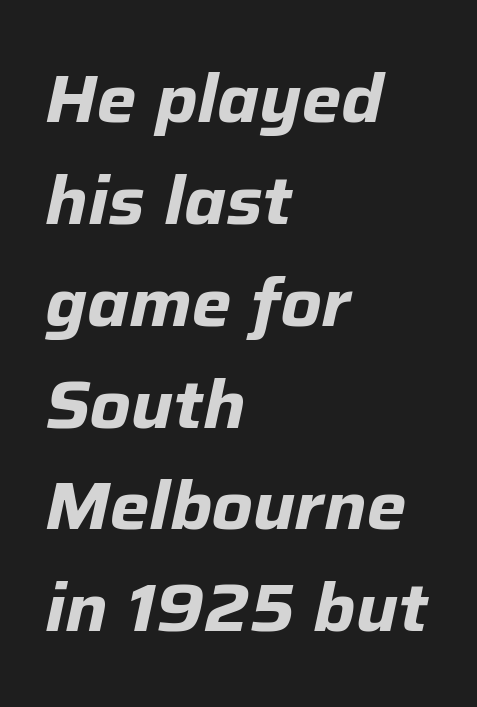
Q: Is the text bold? A: Yes.
Q: Is the text italic (slanted)? A: Yes, it leans right by about 12 degrees.
Q: Is the text underlined? A: No.
Q: How is the paragraph aligned? A: Left-aligned.
Q: Is the spacing between letters normal or unusually wide? A: Normal.
Q: Is the spacing between lines tight, normal or loose? A: Normal.
Q: Width (condensed, normal, or wide)? A: Normal.
Q: Stroke contrast? A: Low.
Q: x-height? A: Medium.
Q: Monospaced? A: No.
